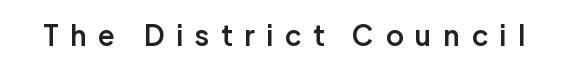
{"serif": "no", "italic": "no", "bold": "semi", "weight": "semibold", "width": "normal", "stroke_contrast": "low", "x_height": "medium", "monospaced": "no", "underline": "no", "letter_spacing": "wide", "letter_spacing_em": 0.43, "glyph_px": 28}
